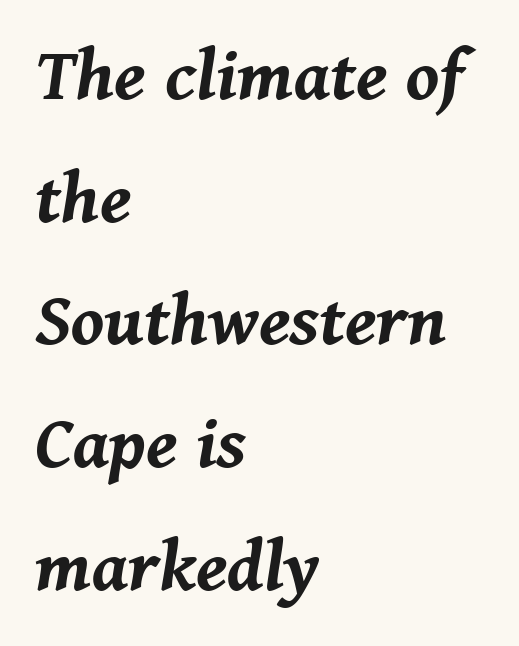
Q: Is the text bold? A: Yes.
Q: Is the text italic (slanted)? A: Yes, it leans right by about 8 degrees.
Q: Is the text underlined? A: No.
Q: How is the paragraph aligned? A: Left-aligned.
Q: Is the spacing between letters normal or unusually wide? A: Normal.
Q: Is the spacing between lines tight, normal or loose? A: Normal.
Q: Width (condensed, normal, or wide)? A: Normal.
Q: Stroke contrast? A: Medium.
Q: x-height? A: Medium.
Q: Monospaced? A: No.
